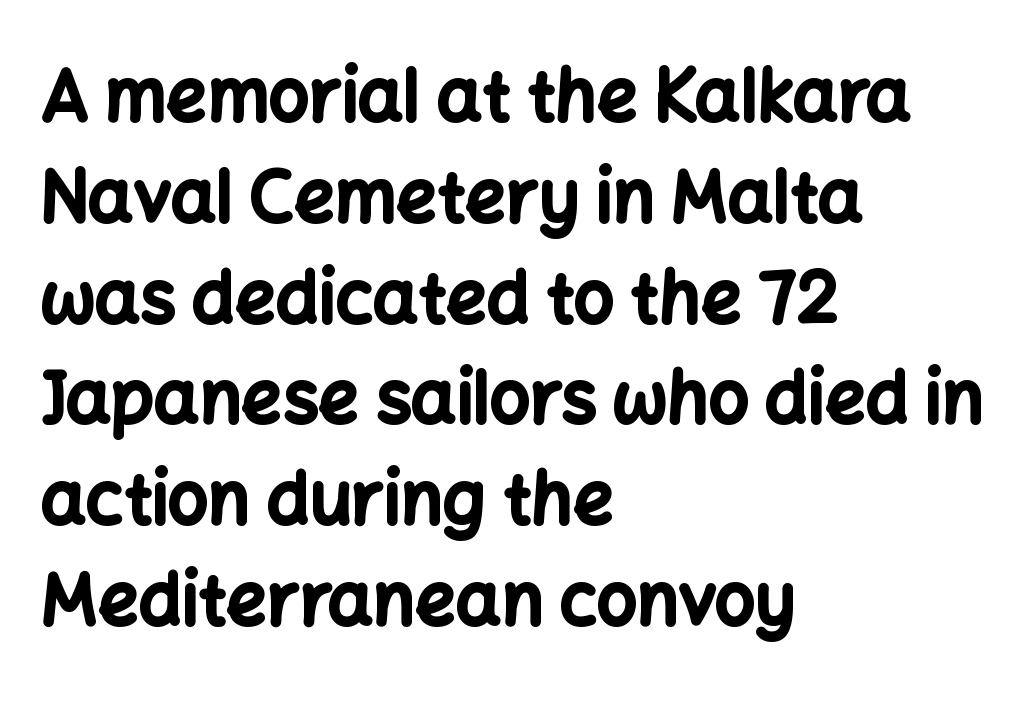
Q: Is the text bold? A: Yes.
Q: Is the text italic (slanted)? A: No, it is upright.
Q: Is the typeface a serif or a sans-serif typeface? A: Sans-serif.
Q: Is the text underlined? A: No.
Q: How is the paragraph aligned? A: Left-aligned.
Q: Is the spacing between letters normal or unusually wide? A: Normal.
Q: Is the spacing between lines tight, normal or loose? A: Normal.
Q: Width (condensed, normal, or wide)? A: Normal.
Q: Stroke contrast? A: Low.
Q: x-height? A: Medium.
Q: Monospaced? A: No.
